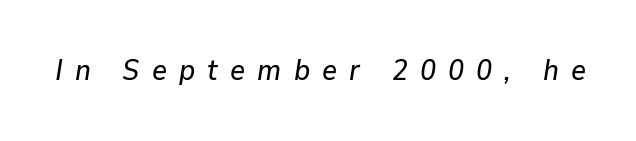
Q: Is the text italic (slanted)? A: Yes, it leans right by about 9 degrees.
Q: Is the text underlined? A: No.
Q: Is the spacing between letters normal or unusually wide? A: Unusually wide.
Q: Width (condensed, normal, or wide)? A: Normal.
Q: Stroke contrast? A: Low.
Q: x-height? A: Medium.
Q: Monospaced? A: No.
